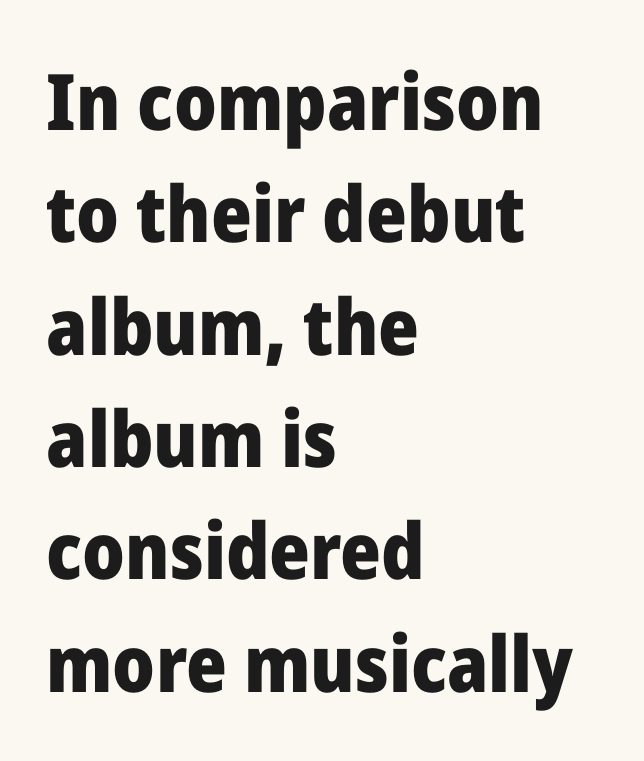
Q: Is the text bold? A: Yes.
Q: Is the text italic (slanted)? A: No, it is upright.
Q: Is the typeface a serif or a sans-serif typeface? A: Sans-serif.
Q: Is the text underlined? A: No.
Q: How is the paragraph aligned? A: Left-aligned.
Q: Is the spacing between letters normal or unusually wide? A: Normal.
Q: Is the spacing between lines tight, normal or loose? A: Normal.
Q: Width (condensed, normal, or wide)? A: Normal.
Q: Stroke contrast? A: Low.
Q: x-height? A: Medium.
Q: Monospaced? A: No.
